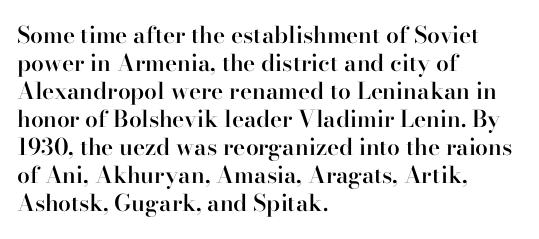
The image shows 23 px text type, upright; set left-aligned, line spacing 1.22x, normal letter spacing, not underlined.
